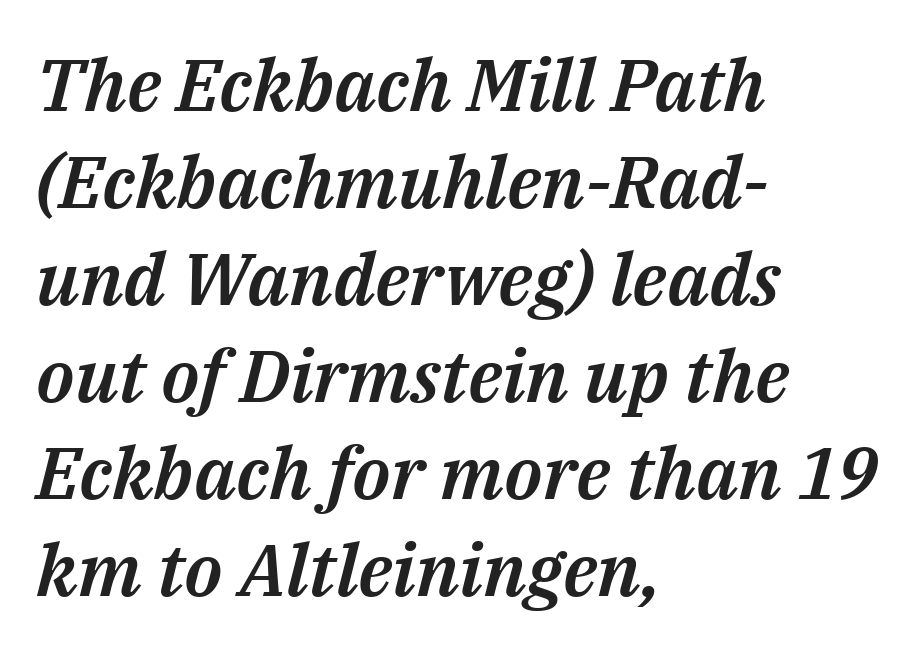
Q: Is the text italic (slanted)? A: Yes, it leans right by about 14 degrees.
Q: Is the text underlined? A: No.
Q: How is the paragraph aligned? A: Left-aligned.
Q: Is the spacing between letters normal or unusually wide? A: Normal.
Q: Is the spacing between lines tight, normal or loose? A: Normal.
Q: Width (condensed, normal, or wide)? A: Normal.
Q: Stroke contrast? A: Medium.
Q: x-height? A: Medium.
Q: Monospaced? A: No.
